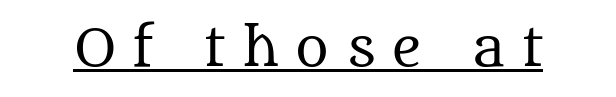
{"serif": "yes", "italic": "no", "bold": "no", "weight": "regular", "width": "normal", "stroke_contrast": "medium", "x_height": "large", "monospaced": "no", "underline": "yes", "letter_spacing": "wide", "letter_spacing_em": 0.32, "glyph_px": 51}
